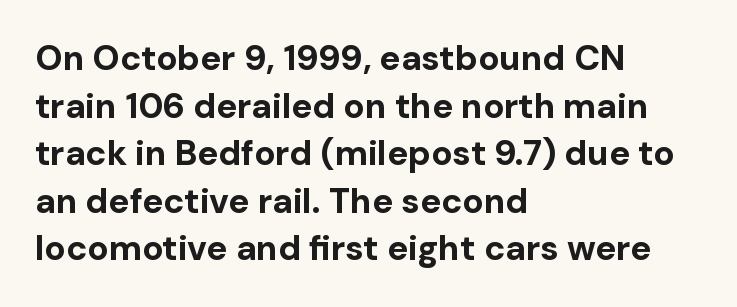
Anything drawn beneath the words? Only blank space. What stands out about the letter spacing? Nothing — it is the standard amount. Posture: vertical. Looks like regular typesetting: each glyph gets only the width it needs. How would I describe the line gaps? Plain and ordinary. A sans-serif font was chosen for this passage.
